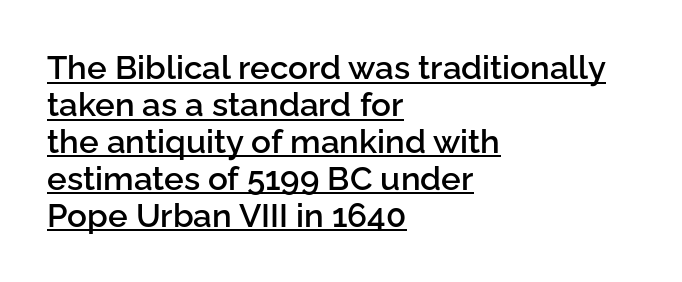
The image shows 33 px semibold sans-serif type, upright; set left-aligned, tight line spacing (1.12x), normal letter spacing, underlined; low stroke contrast and a medium x-height.
